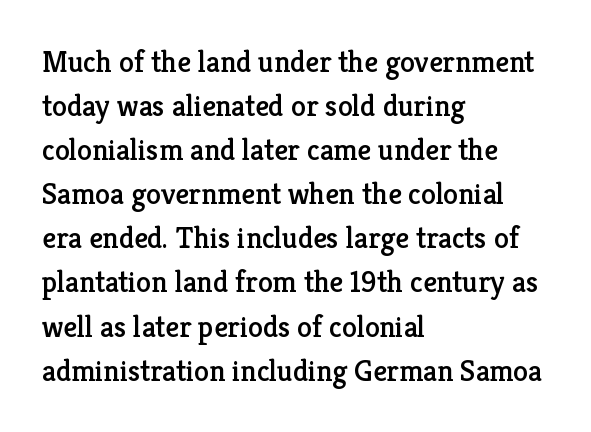
In terms of posture, this sample is upright. Compared with a centered layout, this one pins lines to the left instead. Quick note: underline off. I'd call this a serif setting — the letters wear small feet. Evenly set lines give the paragraph a standard silhouette.
